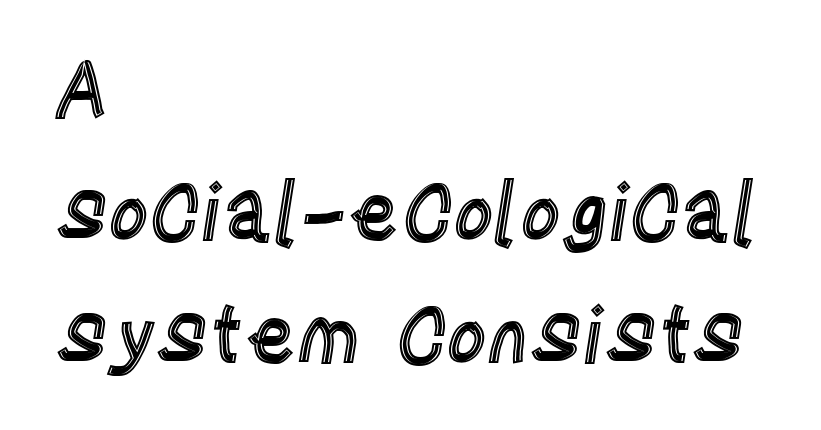
Q: Is the text italic (slanted)? A: Yes.
Q: Is the text underlined? A: No.
Q: How is the paragraph aligned? A: Left-aligned.
Q: Is the spacing between letters normal or unusually wide? A: Normal.
Q: Is the spacing between lines tight, normal or loose? A: Normal.
Q: Width (condensed, normal, or wide)? A: Condensed.
Q: x-height? A: Large.
Q: Monospaced? A: No.
